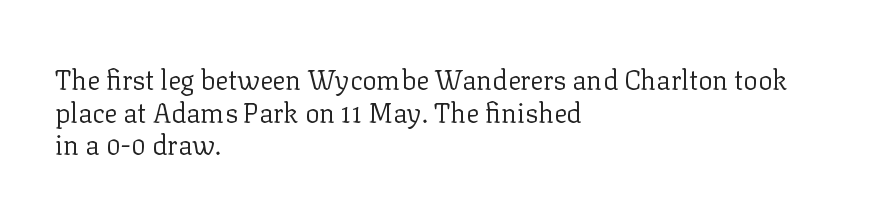
{"italic": "no", "bold": "no", "underline": "no", "align": "left", "line_spacing_ratio": 1.21, "letter_spacing": "normal", "letter_spacing_em": 0.0, "glyph_px": 27}
